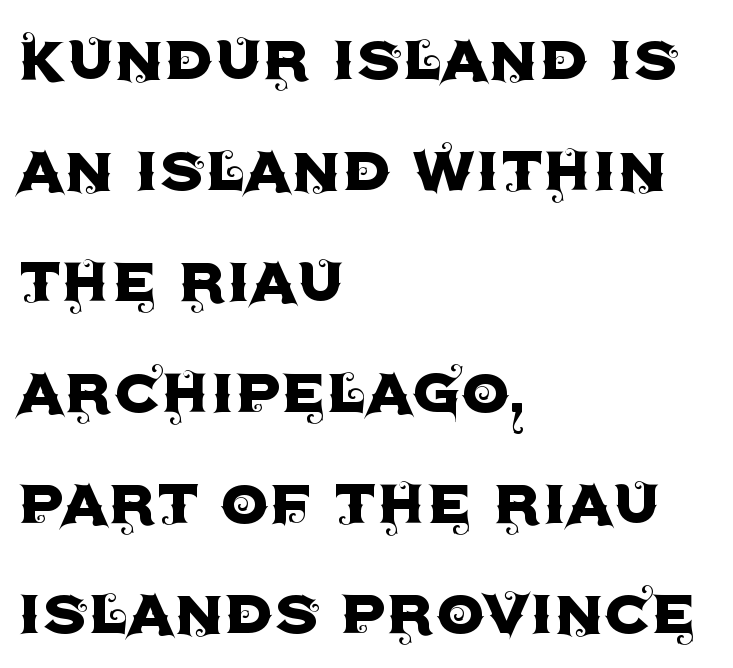
The image shows 77 px sans-serif type, upright; set left-aligned, normal line spacing (1.44x), normal letter spacing, not underlined; a large x-height.
